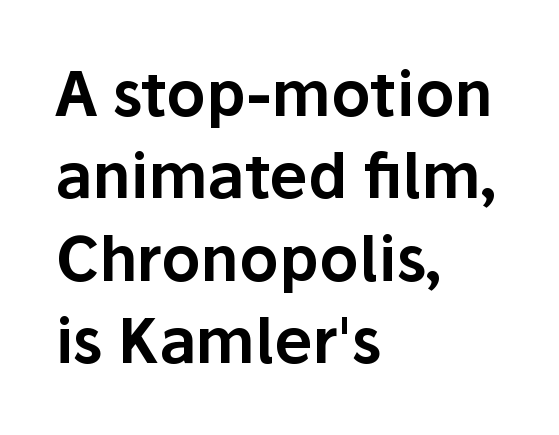
The image shows 61 px sans-serif type, upright; set left-aligned, normal line spacing (1.35x), normal letter spacing, not underlined; low stroke contrast and a medium x-height.
